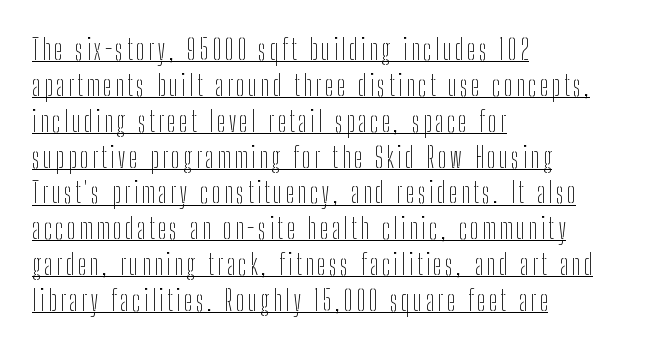
The paragraph shown leans on its left margin. Observe the absence of serifs on each vertical stroke in this sample. Unlike italic type, these characters show no tilt at all. The letters advance in unequal steps, a hallmark of proportional type. Weight: not bold — regular or lighter.
